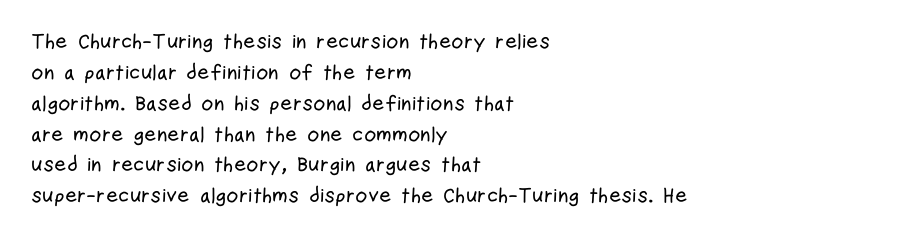
Q: Is the text italic (slanted)? A: No, it is upright.
Q: Is the text underlined? A: No.
Q: How is the paragraph aligned? A: Left-aligned.
Q: Is the spacing between letters normal or unusually wide? A: Normal.
Q: Is the spacing between lines tight, normal or loose? A: Normal.
